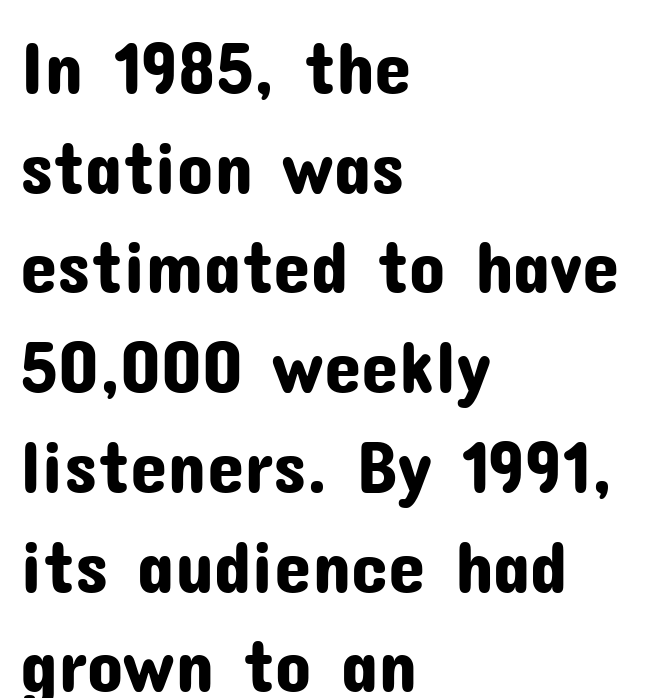
A typesetter would mark this as roman, not italic. Is the block centered? No — it sits flush against the left margin. Interline gaps are of average width in this sample. Look at the tracking — it's just the regular setting, nothing added. Decoration check: the copy has no underline.
